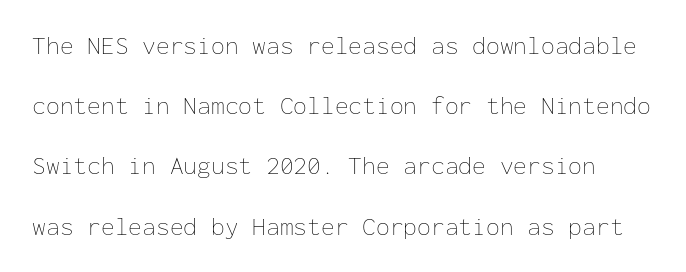
The image shows 25 px text type, upright; set loose line spacing (2.41x), normal letter spacing, not underlined.
